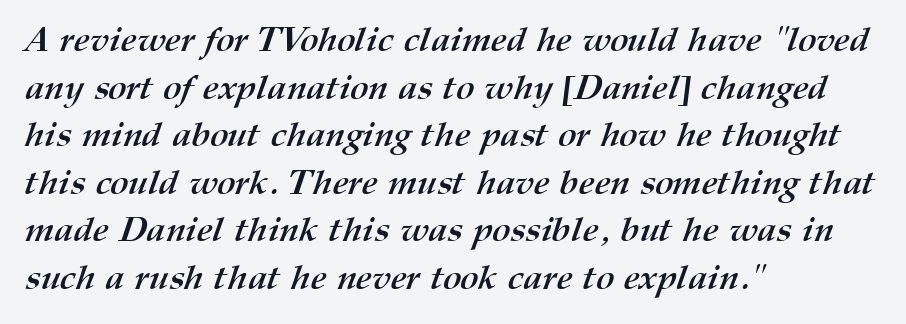
{"bold": "yes", "weight": "semibold", "width": "normal", "stroke_contrast": "medium", "x_height": "medium", "monospaced": "no", "underline": "no", "align": "left", "line_spacing": "normal", "line_spacing_ratio": 1.36, "letter_spacing": "normal", "letter_spacing_em": 0.0, "glyph_px": 35}
